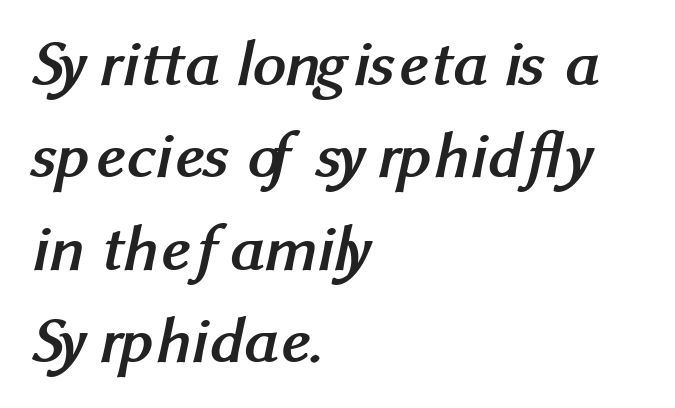
{"serif": "no", "bold": "yes", "weight": "semibold", "width": "normal", "stroke_contrast": "medium", "x_height": "medium", "monospaced": "no", "underline": "no", "align": "left", "line_spacing": "normal", "line_spacing_ratio": 1.4, "letter_spacing": "normal", "letter_spacing_em": 0.0, "glyph_px": 66}
